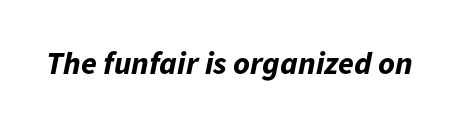
What weight is shown? A full bold with thick strokes. Here the designer chose a conventional face with non-uniform glyph widths. The gaps between neighbouring characters are ordinary and unremarkable. Is the type slanted? Yes — the strokes lean at a clear angle.
